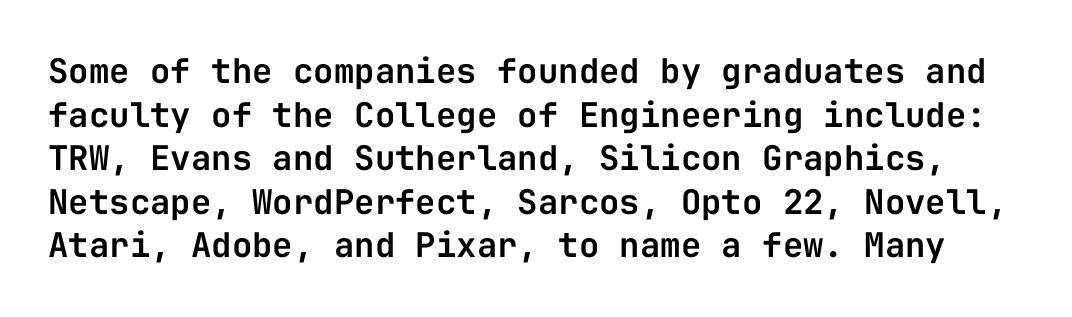
Q: Is the text italic (slanted)? A: No, it is upright.
Q: Is the typeface a serif or a sans-serif typeface? A: Sans-serif.
Q: Is the text underlined? A: No.
Q: Is the spacing between letters normal or unusually wide? A: Normal.
Q: Is the spacing between lines tight, normal or loose? A: Normal.
Q: Width (condensed, normal, or wide)? A: Normal.
Q: Stroke contrast? A: Low.
Q: x-height? A: Medium.
Q: Monospaced? A: Yes.
